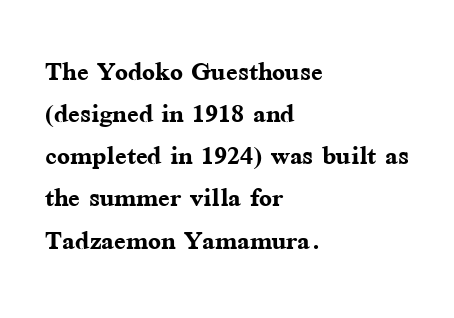
Q: Is the text bold? A: Yes.
Q: Is the text italic (slanted)? A: No, it is upright.
Q: Is the typeface a serif or a sans-serif typeface? A: Serif.
Q: Is the text underlined? A: No.
Q: How is the paragraph aligned? A: Left-aligned.
Q: Is the spacing between letters normal or unusually wide? A: Normal.
Q: Width (condensed, normal, or wide)? A: Normal.
Q: Stroke contrast? A: Medium.
Q: x-height? A: Medium.
Q: Monospaced? A: No.
